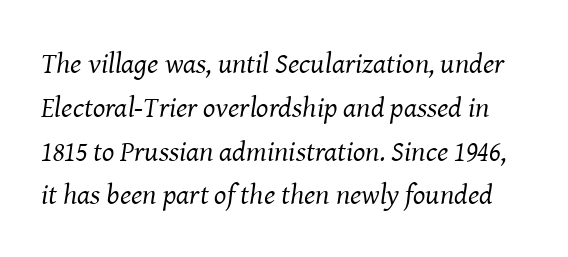
Observe the ordinary spacing: letters are neighbours, not strangers. This rendering features lettering with no underline. This reads as an unemphasized weight, regular at the heaviest. Do the characters align in a grid? No, the font is proportional. Emphasis-style slanted type is in use. The rows are spaced the way most documents space them.
